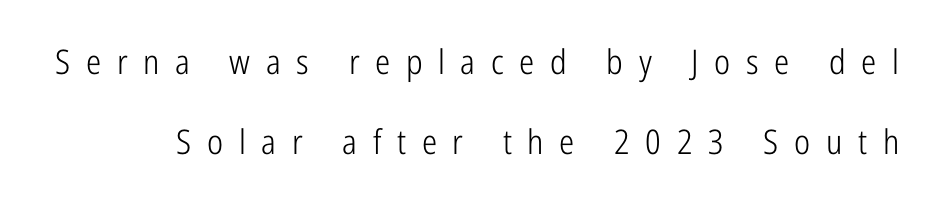
The image shows 34 px light, condensed sans-serif type, upright; set loose line spacing (2.35x), unusually wide letter spacing (+0.46 em), not underlined; low stroke contrast and a medium x-height.
